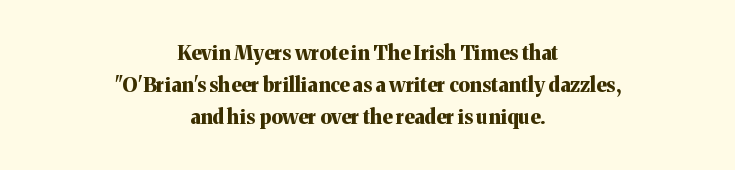
The image shows 20 px bold type, upright; set centered, normal line spacing (1.59x), normal letter spacing, not underlined.
